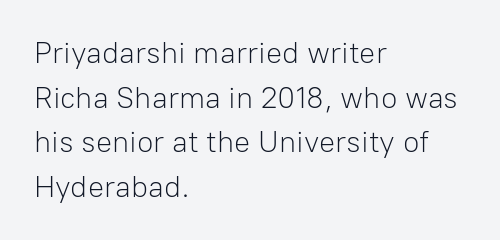
The image shows 30 px light sans-serif type, upright; set left-aligned, normal line spacing (1.49x), normal letter spacing, not underlined; low stroke contrast and a medium x-height.
